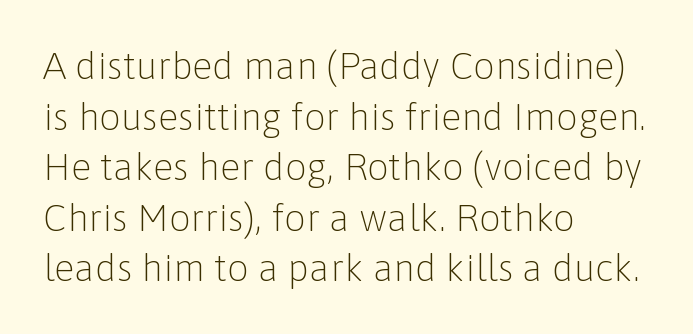
The image shows 38 px light sans-serif type, upright; set left-aligned, normal line spacing (1.33x), normal letter spacing, not underlined; low stroke contrast and a medium x-height.
